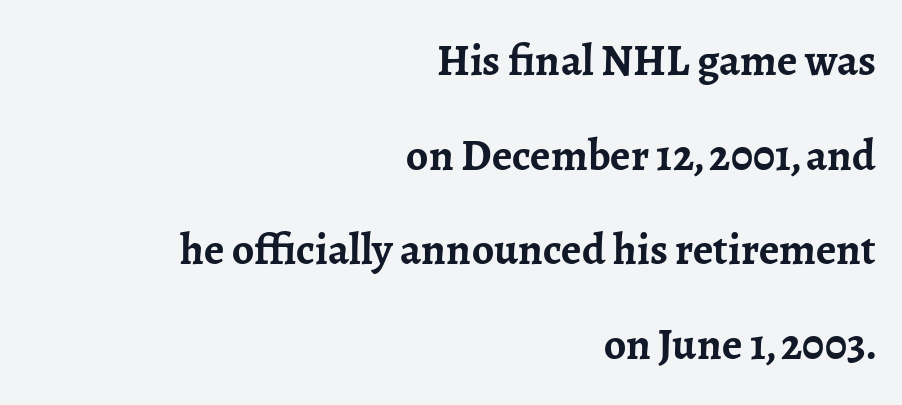
The image shows 44 px semibold serif type, upright; set right-aligned, loose line spacing (2.15x), normal letter spacing, not underlined; low stroke contrast and a medium x-height.
